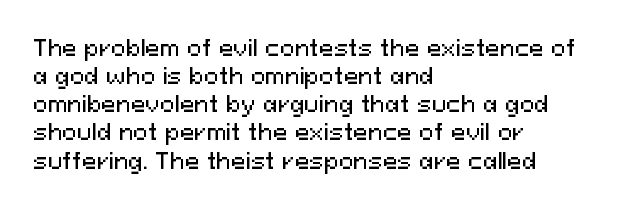
Style check: upright. Decoration check: the copy has no underline. The gaps between neighbouring characters are ordinary and unremarkable. This sample is left-justified, so line endings fall wherever the words run out. The rows are spaced the way most documents space them.
